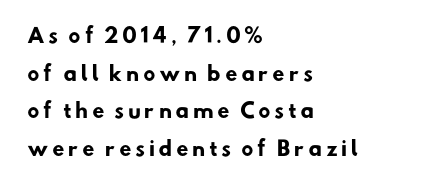
The image shows 20 px bold type; set left-aligned, line spacing 1.88x, not underlined.
